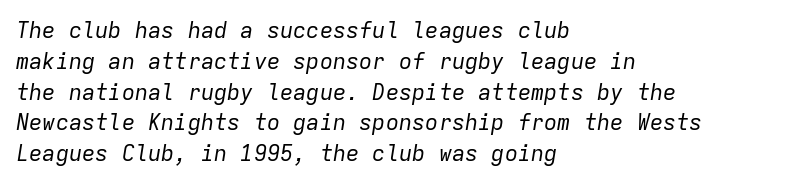
The image shows 22 px text type, italic (leaning right); set left-aligned, normal line spacing (1.4x), normal letter spacing, not underlined.
